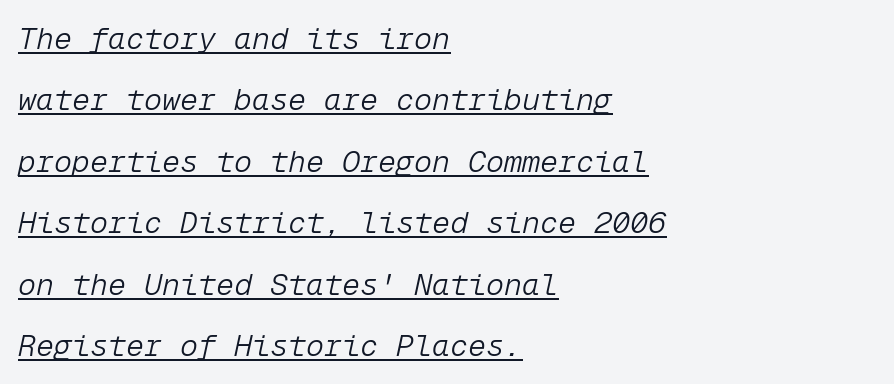
Q: Is the text bold? A: No.
Q: Is the text italic (slanted)? A: Yes, it leans right by about 12 degrees.
Q: Is the text underlined? A: Yes.
Q: How is the paragraph aligned? A: Left-aligned.
Q: Is the spacing between letters normal or unusually wide? A: Normal.
Q: Is the spacing between lines tight, normal or loose? A: Loose.
Q: Width (condensed, normal, or wide)? A: Normal.
Q: Stroke contrast? A: Low.
Q: x-height? A: Medium.
Q: Monospaced? A: Yes.
